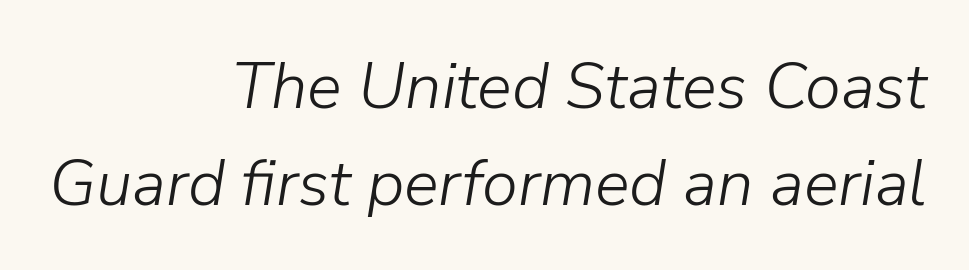
{"italic": "yes", "lean": "right", "slant_degrees": 9, "bold": "no", "weight": "light", "width": "normal", "stroke_contrast": "low", "x_height": "medium", "monospaced": "no", "underline": "no", "align": "right", "line_spacing": "normal", "line_spacing_ratio": 1.49, "letter_spacing": "normal", "letter_spacing_em": 0.0, "glyph_px": 65}
